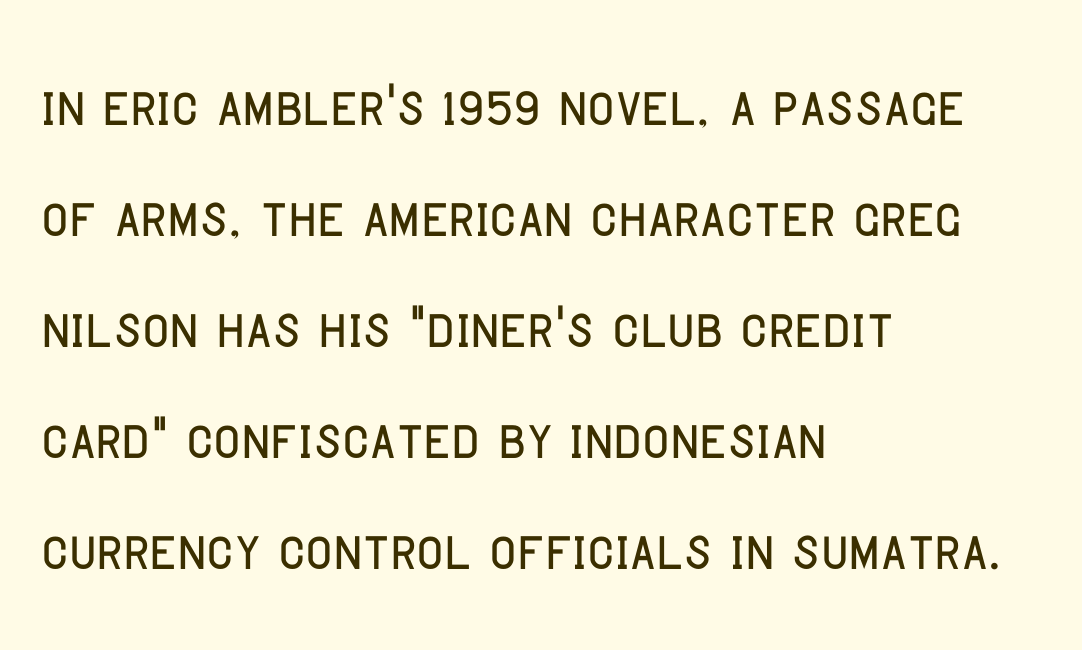
All the whitespace from short lines collects on the right. Honestly, there is no underline to notice here at all. Letter spacing: default. Is there much room between lines? A standard amount, neither cramped nor airy. This rendering employs a face without finishing strokes, i.e., a sans-serif.
